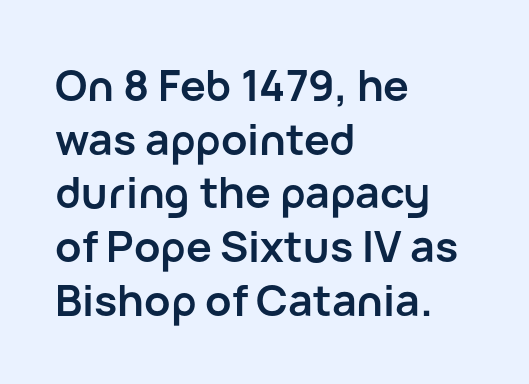
{"serif": "no", "italic": "no", "bold": "yes", "weight": "semibold", "width": "normal", "stroke_contrast": "low", "x_height": "medium", "monospaced": "no", "underline": "no", "align": "left", "line_spacing": "normal", "line_spacing_ratio": 1.25, "letter_spacing": "normal", "letter_spacing_em": 0.0, "glyph_px": 43}
